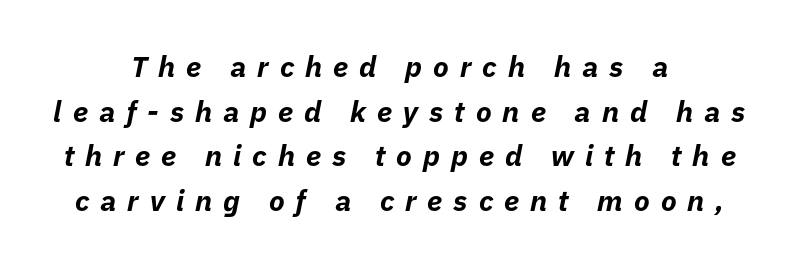
The lines in this sample share a center point and differ in where they start and stop. These words are printed bold, with thick strokes throughout. The passage shown is not underscored anywhere. Does the lettering tilt? It does — this is italic.
